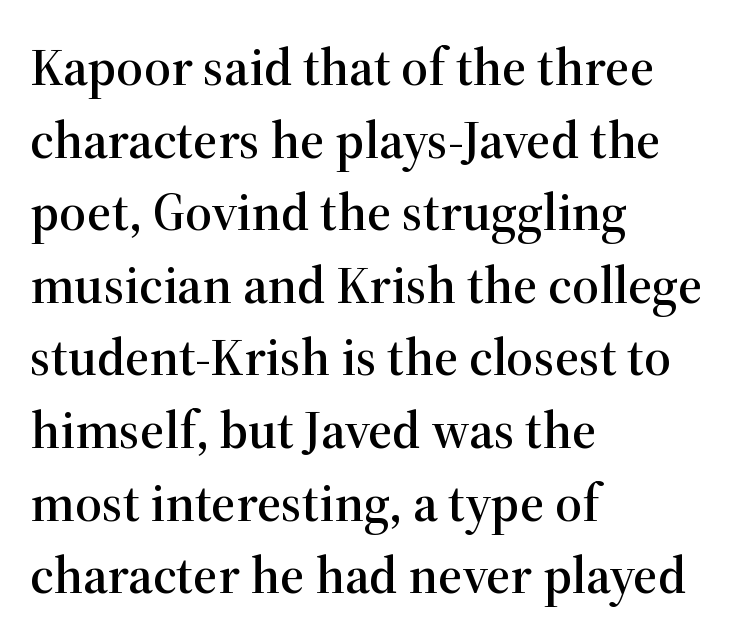
{"serif": "yes", "italic": "no", "width": "normal", "stroke_contrast": "high", "x_height": "medium", "monospaced": "no", "underline": "no", "align": "left", "line_spacing": "normal", "line_spacing_ratio": 1.37, "letter_spacing": "normal", "letter_spacing_em": 0.0, "glyph_px": 53}
